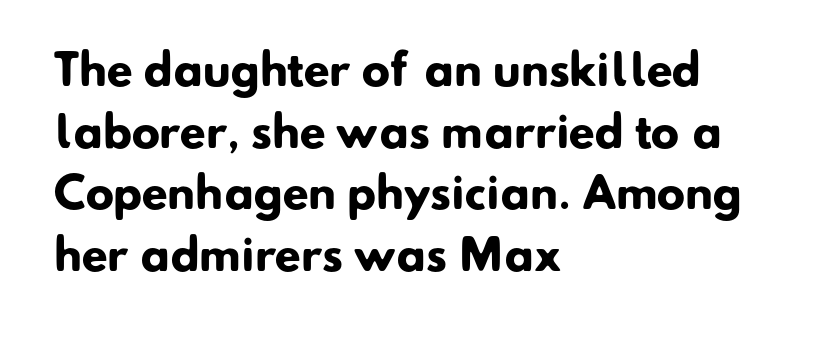
{"serif": "no", "bold": "yes", "weight": "heavy", "width": "normal", "stroke_contrast": "low", "x_height": "small", "monospaced": "no", "underline": "no", "align": "left", "line_spacing": "normal", "line_spacing_ratio": 1.47, "letter_spacing": "normal", "letter_spacing_em": 0.0, "glyph_px": 42}
